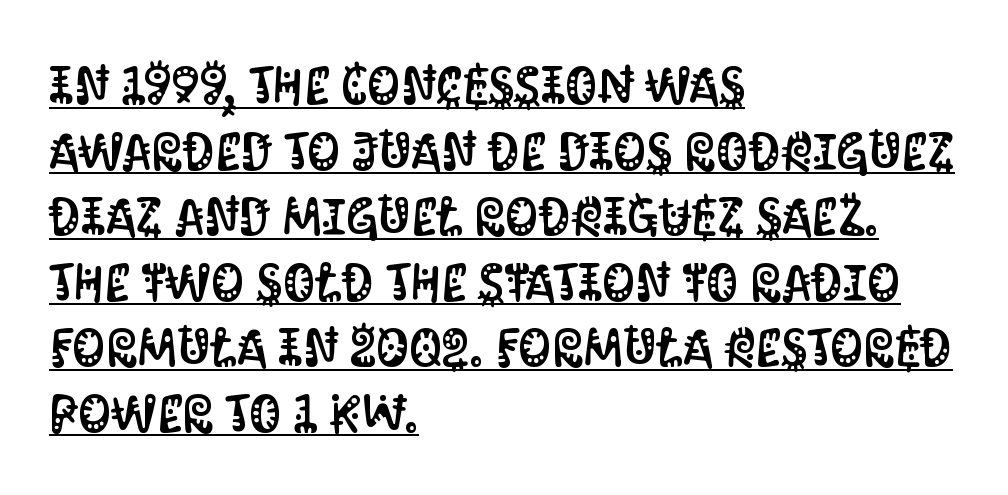
The image shows 52 px condensed sans-serif type, upright; set left-aligned, normal line spacing (1.26x), normal letter spacing, underlined; medium stroke contrast and a large x-height.
